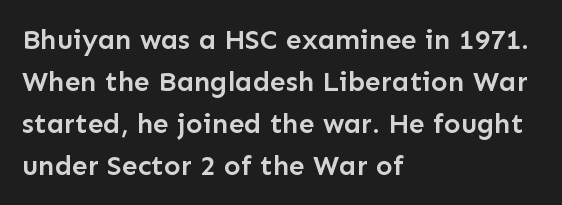
Q: Is the text bold? A: Semi-bold.
Q: Is the text italic (slanted)? A: No, it is upright.
Q: Is the typeface a serif or a sans-serif typeface? A: Sans-serif.
Q: Is the text underlined? A: No.
Q: How is the paragraph aligned? A: Left-aligned.
Q: Is the spacing between letters normal or unusually wide? A: Normal.
Q: Is the spacing between lines tight, normal or loose? A: Normal.
Q: Width (condensed, normal, or wide)? A: Normal.
Q: Stroke contrast? A: Low.
Q: x-height? A: Medium.
Q: Monospaced? A: No.
